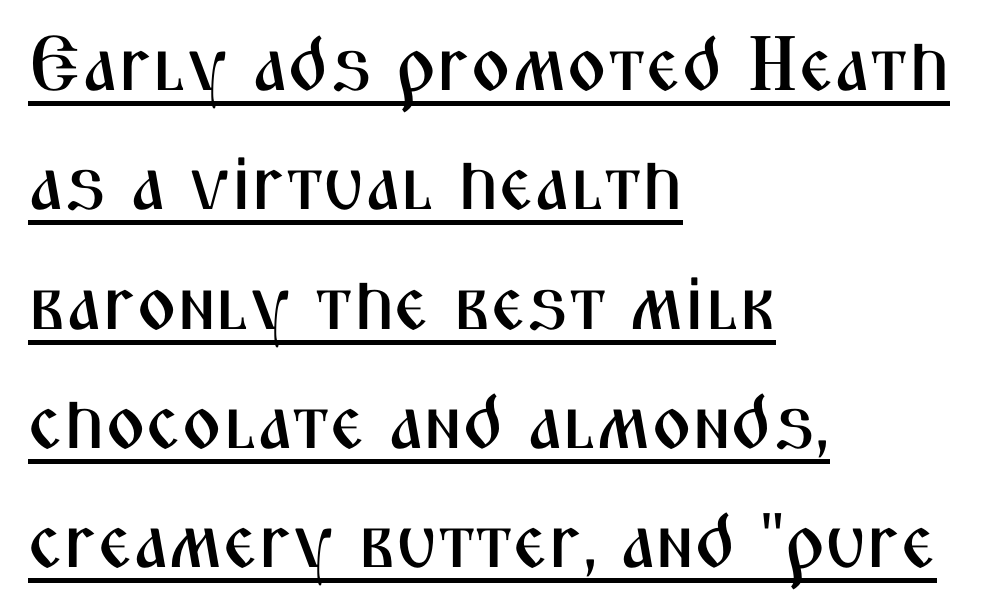
Q: Is the text italic (slanted)? A: No, it is upright.
Q: Is the typeface a serif or a sans-serif typeface? A: Sans-serif.
Q: Is the text underlined? A: Yes.
Q: How is the paragraph aligned? A: Left-aligned.
Q: Is the spacing between letters normal or unusually wide? A: Normal.
Q: Is the spacing between lines tight, normal or loose? A: Normal.
Q: Width (condensed, normal, or wide)? A: Condensed.
Q: Stroke contrast? A: Medium.
Q: x-height? A: Medium.
Q: Monospaced? A: No.
